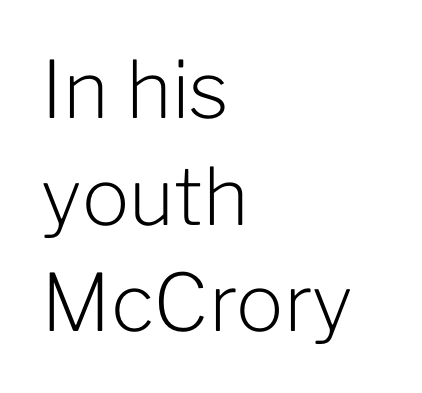
{"serif": "no", "italic": "no", "bold": "no", "weight": "light", "width": "normal", "stroke_contrast": "low", "x_height": "medium", "monospaced": "no", "underline": "no", "align": "left", "line_spacing": "normal", "line_spacing_ratio": 1.35, "letter_spacing": "normal", "letter_spacing_em": 0.0, "glyph_px": 79}
